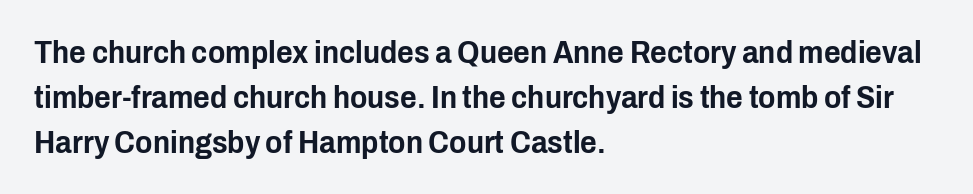
The image shows 32 px condensed sans-serif type, upright; set left-aligned, normal line spacing (1.4x), normal letter spacing, not underlined; low stroke contrast and a medium x-height.
